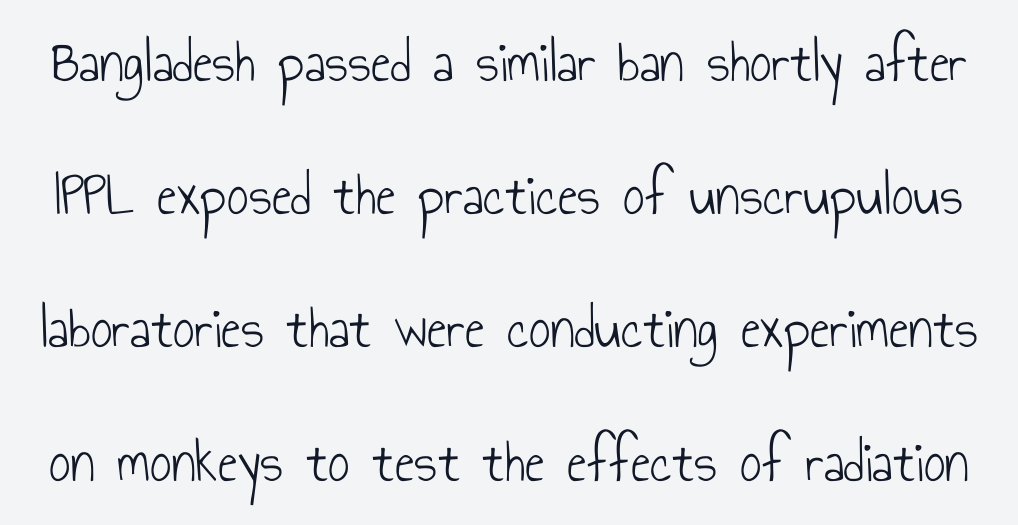
The image shows 60 px light, condensed sans-serif type, upright; set loose line spacing (2.22x), normal letter spacing, not underlined; low stroke contrast and a small x-height.
